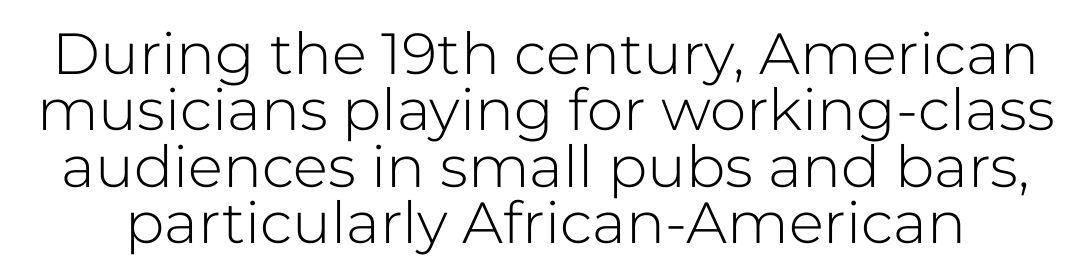
Font category for this specimen: sans-serif. The glyphs are unaccompanied by any horizontal stroke below them. The passage shown is typed in a proportional face where columns would drift. This sample uses plain, unmodified letter spacing.
